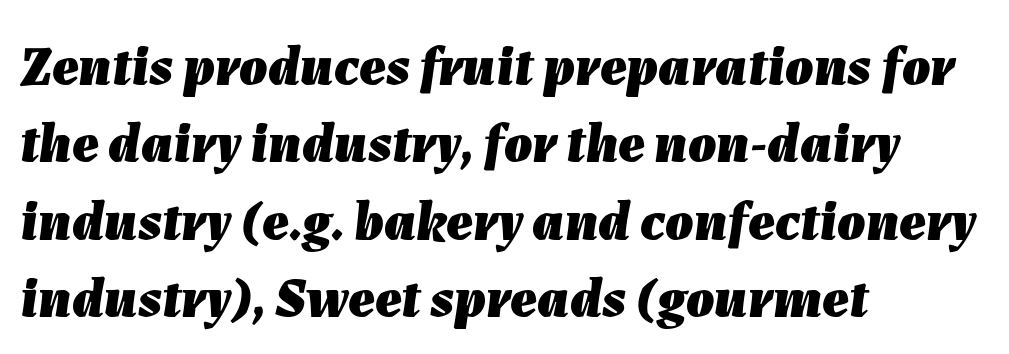
The image shows 56 px heavy type, italic (leaning right); set left-aligned, normal line spacing (1.38x), normal letter spacing, not underlined; low stroke contrast and a medium x-height.
